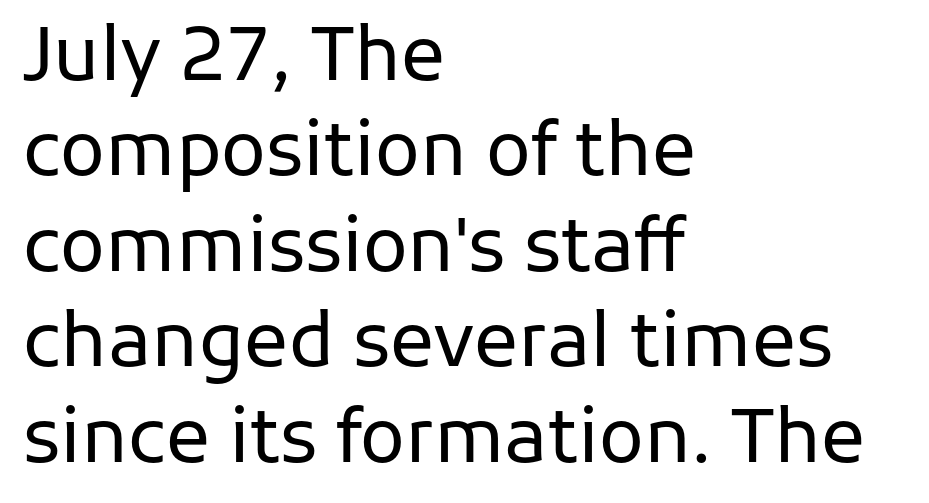
Stems and bowls with no extra thickness — not bold. The typesetter chose a ragged-right arrangement here. Nope, not italic — everything's standing straight. Evenly set lines give the paragraph a standard silhouette. The foot of each line stays bare and open.
